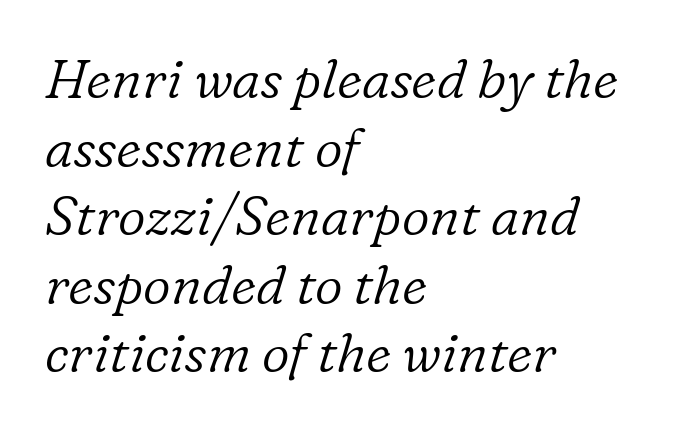
{"serif": "yes", "italic": "yes", "lean": "right", "slant_degrees": 16, "bold": "no", "weight": "light", "width": "normal", "stroke_contrast": "low", "x_height": "medium", "monospaced": "no", "underline": "no", "align": "left", "line_spacing": "normal", "line_spacing_ratio": 1.27, "letter_spacing": "normal", "letter_spacing_em": 0.0, "glyph_px": 54}
